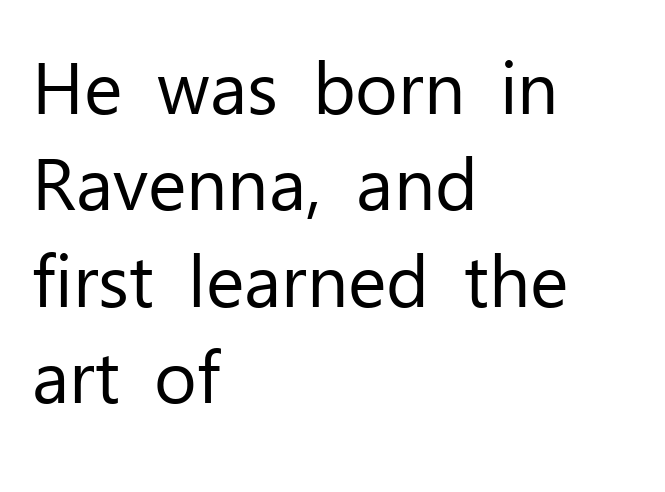
These lines were composed using upright roman letters. Classification — sans serif. A student would call this left alignment; a typographer would say flush left, rag right. Tracking value appears to be zero — textbook default spacing. Think of a printed novel: that variable character pitch is what you see here.
